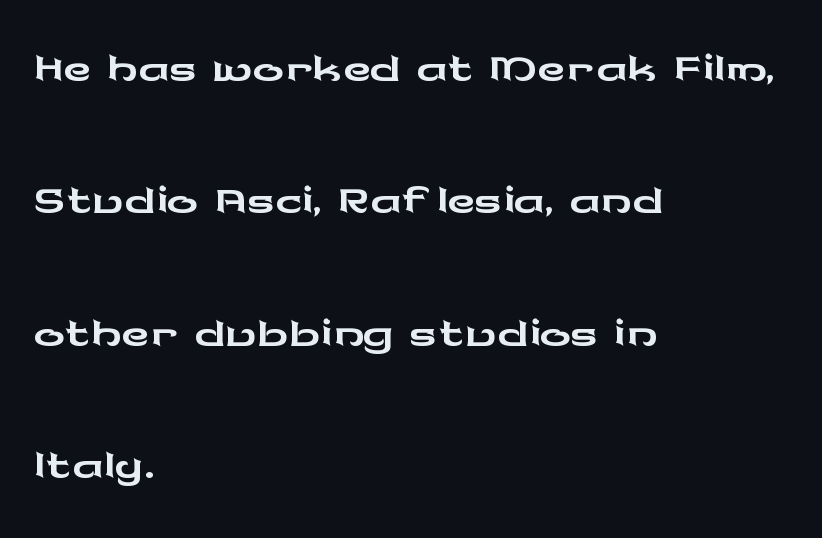
Casual observation: everything's shoved over to the left. Look at the bottom of the vertical strokes: they stop flat, with no serifs. Descenders are the only things crossing below the line. The letters advance in unequal steps, a hallmark of proportional type. Default kerning and tracking; the words read as compact shapes. Every character sits straight up, as roman type does.
